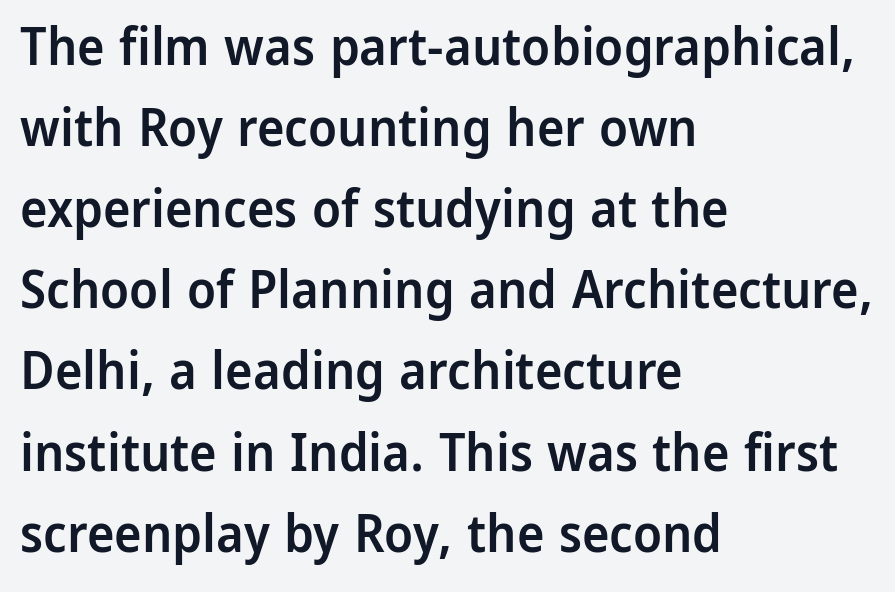
Each letter keeps its own natural width here, so spacing adapts to shape. Normally led — the rows are evenly, conventionally spaced. This is moderately heavy type, rendered in semibold. The letters stand upright; this is a roman face.
